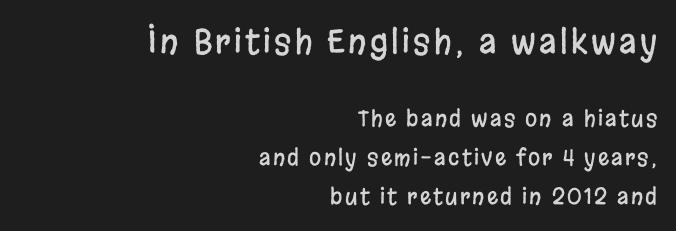
These lines are rendered in a variable-pitch font. A typesetter would mark this as roman, not italic. Caption: upper text group enlarged, lower text group reduced. The designer went with a sans here, leaving each stem footless. Check under the words: just untouched page. Horizontal alignment here is rightward, an uncommon choice for prose.
